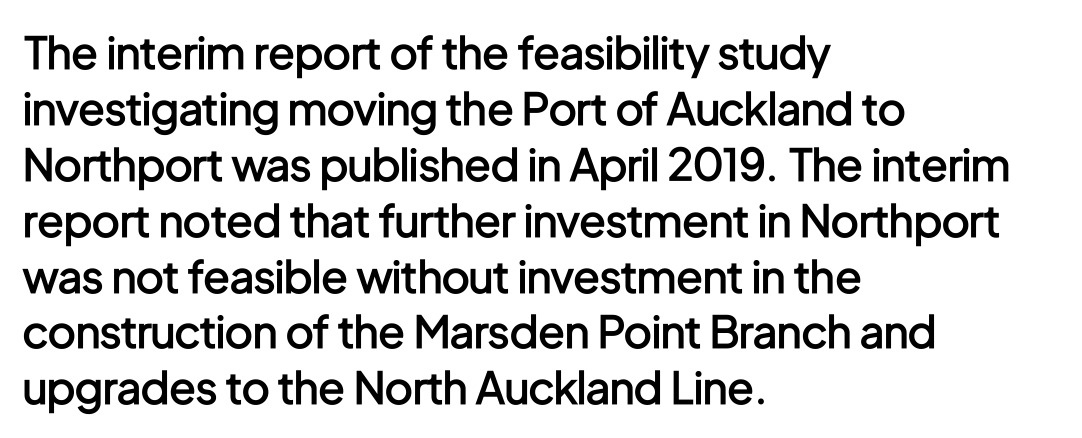
This is sans-serif lettering, the kind often seen on screens and signage. Casual observation: everything's shoved over to the left. The face used here is proportionally spaced, like ordinary book or web type. The gap between lines stays unmarked. Does the weight exceed regular? Yes, but only to semibold.
